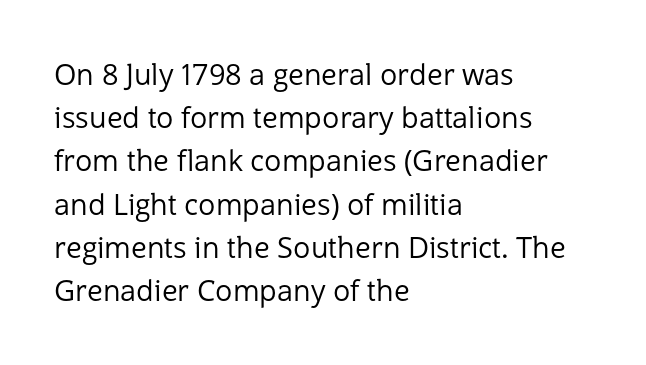
Q: Is the text bold? A: No.
Q: Is the text italic (slanted)? A: No, it is upright.
Q: Is the typeface a serif or a sans-serif typeface? A: Sans-serif.
Q: Is the text underlined? A: No.
Q: How is the paragraph aligned? A: Left-aligned.
Q: Is the spacing between letters normal or unusually wide? A: Normal.
Q: Is the spacing between lines tight, normal or loose? A: Normal.
Q: Width (condensed, normal, or wide)? A: Normal.
Q: Stroke contrast? A: Low.
Q: x-height? A: Medium.
Q: Monospaced? A: No.
